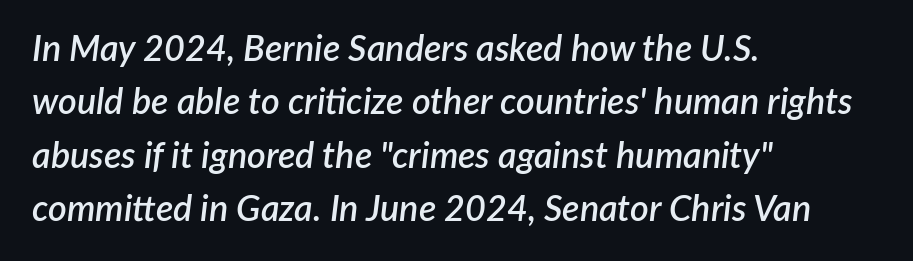
The image shows 36 px semibold type, italic (leaning right); set left-aligned, normal line spacing (1.48x), normal letter spacing, not underlined; low stroke contrast and a medium x-height.
